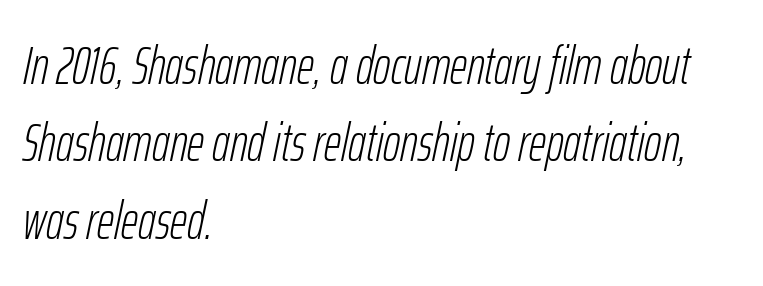
Letters have the restrained weight of plain body copy at most. The face used here is rendered with its standard letterfit. A bare baseline throughout the passage. Where is the straight margin? On the left. The passage shown leans; its letterforms are oblique.
